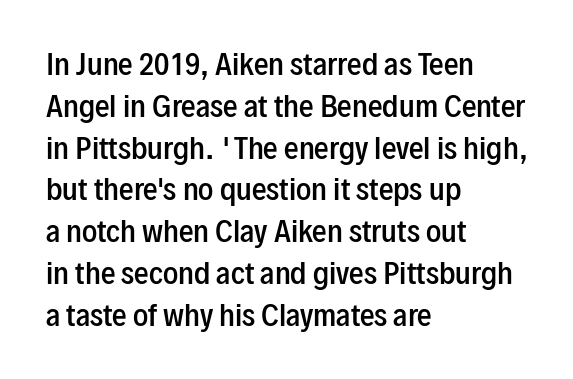
In terms of posture, this sample is upright. The letters advance in unequal steps, a hallmark of proportional type. The text block is weighted toward the left margin, trailing off unevenly rightward. Bare-footed words on every line. On the weight axis this lands at semibold, roughly 600. Compared with typical body copy, the letter spacing here is the same.
